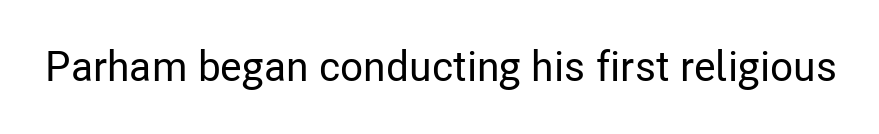
{"serif": "no", "italic": "no", "width": "condensed", "stroke_contrast": "low", "x_height": "medium", "monospaced": "no", "underline": "no", "letter_spacing": "normal", "letter_spacing_em": 0.0, "glyph_px": 42}
